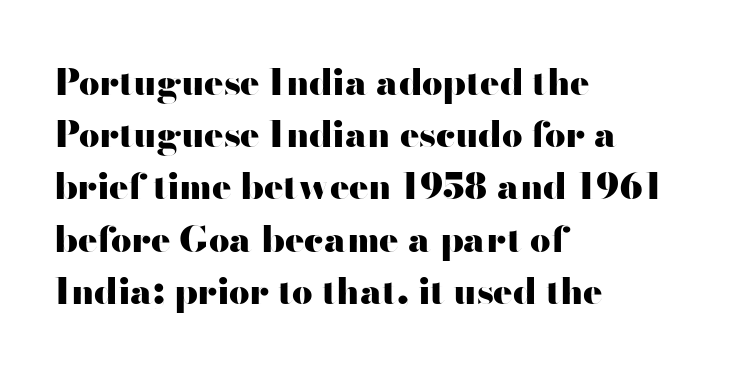
The image shows 36 px heavy, wide sans-serif type, upright; set left-aligned, normal line spacing (1.45x), normal letter spacing, not underlined; high stroke contrast and a small x-height.
